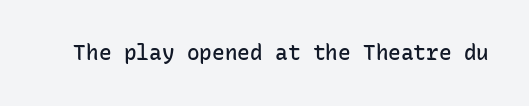
Q: Is the text bold? A: Semi-bold.
Q: Is the text italic (slanted)? A: No, it is upright.
Q: Is the text underlined? A: No.
Q: Is the spacing between letters normal or unusually wide? A: Normal.
